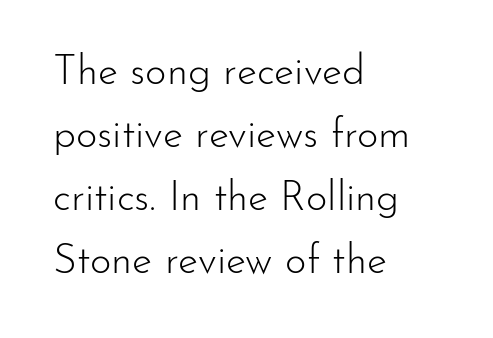
{"serif": "no", "italic": "no", "bold": "no", "weight": "light", "width": "normal", "stroke_contrast": "low", "x_height": "small", "monospaced": "no", "underline": "no", "align": "left", "line_spacing": "normal", "line_spacing_ratio": 1.54, "letter_spacing": "normal", "letter_spacing_em": 0.0, "glyph_px": 41}
